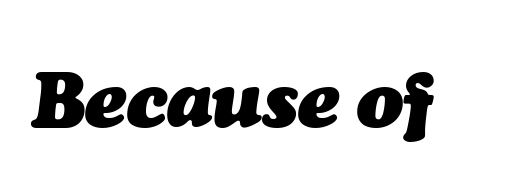
Q: Is the text bold? A: Yes.
Q: Is the text italic (slanted)? A: Yes, it leans right by about 7 degrees.
Q: Is the text underlined? A: No.
Q: Is the spacing between letters normal or unusually wide? A: Normal.
Q: Width (condensed, normal, or wide)? A: Normal.
Q: Stroke contrast? A: Medium.
Q: x-height? A: Medium.
Q: Monospaced? A: No.
